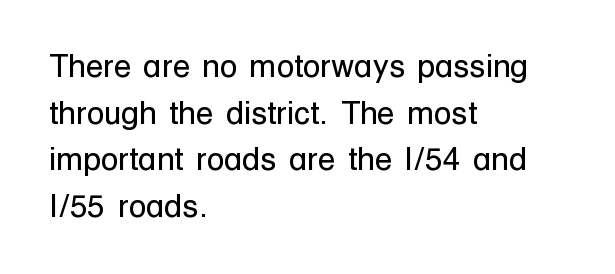
Q: Is the text bold? A: No.
Q: Is the text italic (slanted)? A: No, it is upright.
Q: Is the typeface a serif or a sans-serif typeface? A: Sans-serif.
Q: Is the text underlined? A: No.
Q: How is the paragraph aligned? A: Left-aligned.
Q: Is the spacing between letters normal or unusually wide? A: Normal.
Q: Is the spacing between lines tight, normal or loose? A: Normal.
Q: Width (condensed, normal, or wide)? A: Normal.
Q: Stroke contrast? A: Low.
Q: x-height? A: Medium.
Q: Monospaced? A: No.
